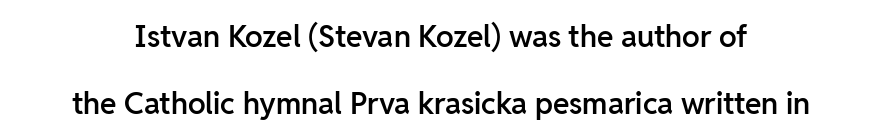
The image shows 30 px semibold sans-serif type, upright; set loose line spacing (2.22x), normal letter spacing, not underlined; low stroke contrast and a medium x-height.
